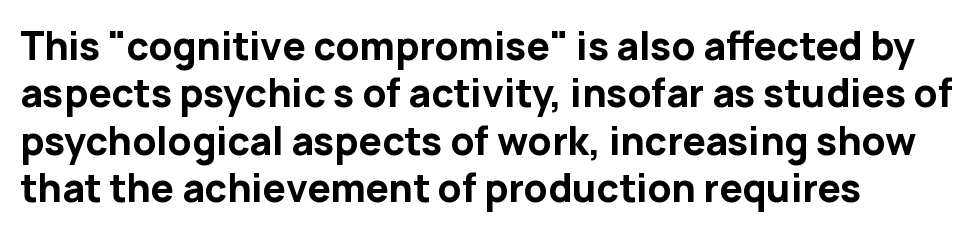
The image shows 37 px bold sans-serif type, upright; set normal line spacing (1.28x), normal letter spacing, not underlined; low stroke contrast and a medium x-height.
